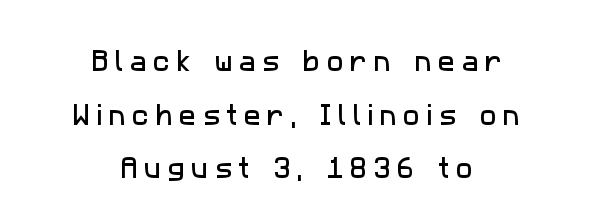
{"underline": "no", "align": "center", "line_spacing": "loose", "line_spacing_ratio": 2.33, "letter_spacing": "wide", "letter_spacing_em": 0.27, "glyph_px": 23}
